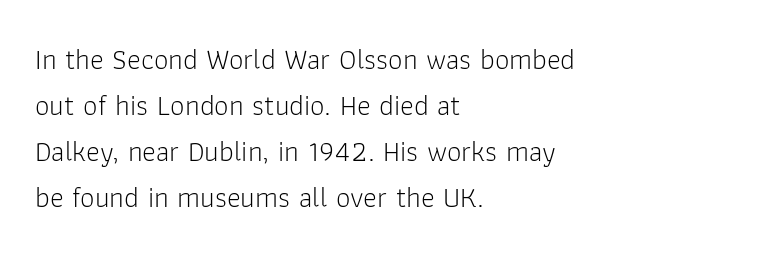
Q: Is the text bold? A: No.
Q: Is the text italic (slanted)? A: No, it is upright.
Q: Is the typeface a serif or a sans-serif typeface? A: Sans-serif.
Q: Is the text underlined? A: No.
Q: How is the paragraph aligned? A: Left-aligned.
Q: Is the spacing between letters normal or unusually wide? A: Normal.
Q: Is the spacing between lines tight, normal or loose? A: Normal.
Q: Width (condensed, normal, or wide)? A: Normal.
Q: Stroke contrast? A: Low.
Q: x-height? A: Medium.
Q: Monospaced? A: No.
